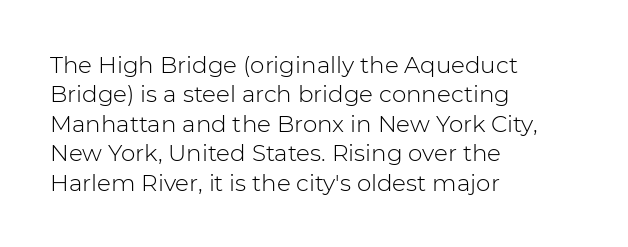
{"italic": "no", "bold": "no", "underline": "no", "align": "left", "line_spacing": "normal", "line_spacing_ratio": 1.28, "letter_spacing": "normal", "letter_spacing_em": 0.0, "glyph_px": 23}
